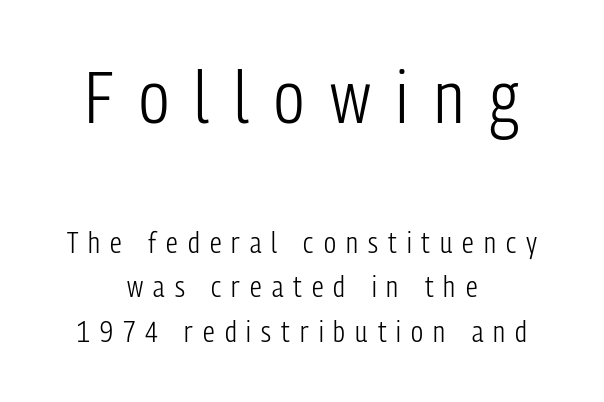
{"serif": "no", "italic": "no", "bold": "no", "weight": "light", "width": "condensed", "stroke_contrast": "low", "x_height": "medium", "monospaced": "no", "underline": "no", "align": "center", "line_spacing": "normal", "line_spacing_ratio": 1.55, "letter_spacing": "wide", "letter_spacing_em": 0.35, "larger_block": "first", "size_ratio": 2.52, "glyph_px": 73}
